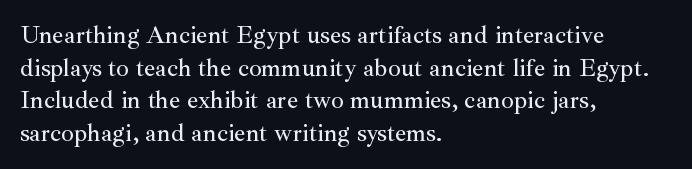
The image shows 25 px text type, upright; set left-aligned, normal line spacing (1.31x), normal letter spacing, not underlined.
